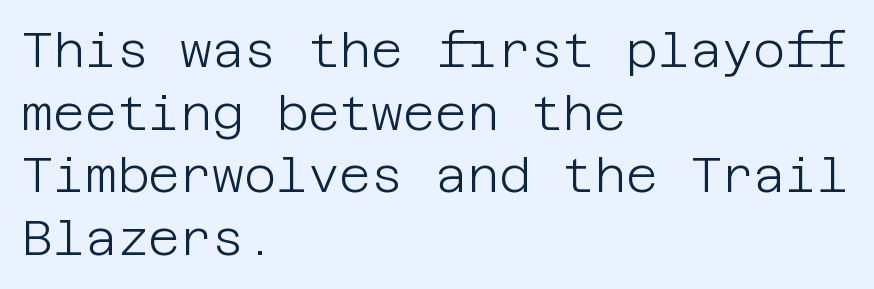
{"serif": "no", "italic": "no", "bold": "no", "weight": "light", "width": "normal", "stroke_contrast": "low", "x_height": "large", "underline": "no", "align": "left", "line_spacing": "normal", "line_spacing_ratio": 1.28, "letter_spacing": "normal", "letter_spacing_em": 0.0, "glyph_px": 49}
